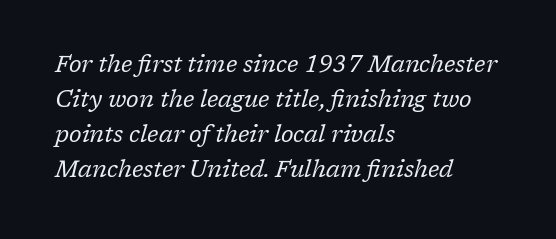
Q: Is the text bold? A: No.
Q: Is the text italic (slanted)? A: Yes, it leans right by about 17 degrees.
Q: Is the text underlined? A: No.
Q: How is the paragraph aligned? A: Left-aligned.
Q: Is the spacing between letters normal or unusually wide? A: Normal.
Q: Is the spacing between lines tight, normal or loose? A: Normal.
